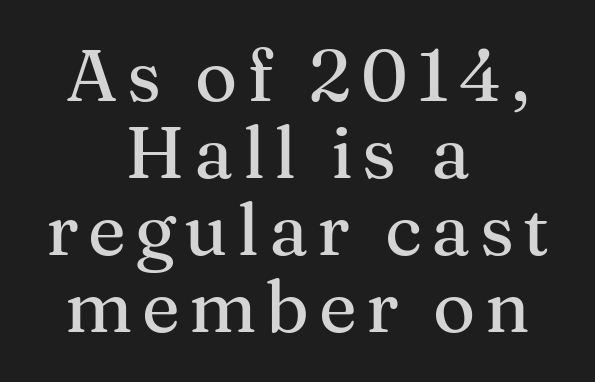
Q: Is the text italic (slanted)? A: No, it is upright.
Q: Is the typeface a serif or a sans-serif typeface? A: Serif.
Q: Is the text underlined? A: No.
Q: How is the paragraph aligned? A: Centered.
Q: Is the spacing between lines tight, normal or loose? A: Tight.
Q: Width (condensed, normal, or wide)? A: Normal.
Q: Stroke contrast? A: Medium.
Q: x-height? A: Medium.
Q: Monospaced? A: No.
